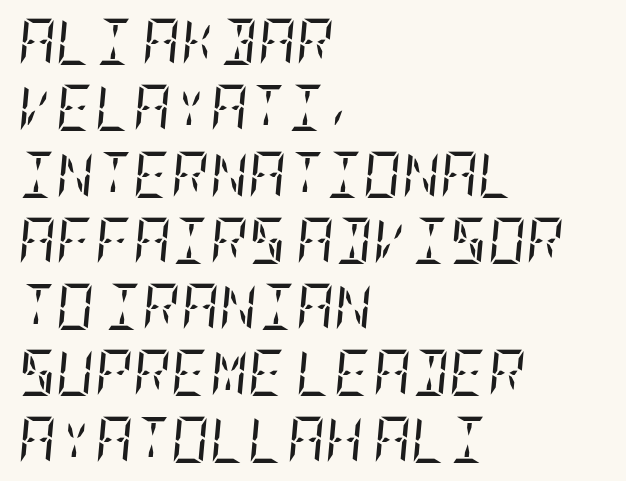
Interline gaps are of average width in this sample. Every row of glyphs begins at an identical x-position on the left. On a weight scale, this lands at 450 or below. Glyph-to-glyph distance matches everyday printed text. The lettering tilts uniformly, giving the passage an italic look. Unmarked baselines from the first word to the last.
